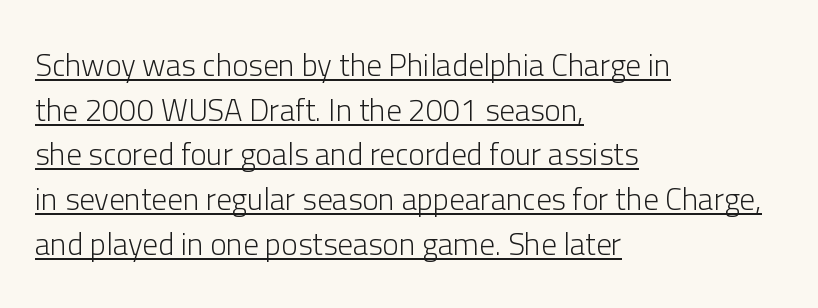
The image shows 31 px light sans-serif type, upright; set left-aligned, normal line spacing (1.44x), normal letter spacing, underlined; low stroke contrast and a medium x-height.
